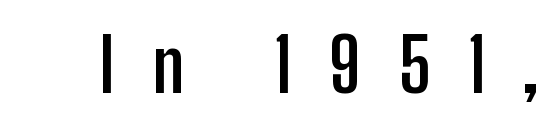
Chunky letters — that's bold for sure. Spacing verdict: proportional, widths tailored to each character. Quick note: not italic, upright. The area under the type is left untouched. Tracking value appears strongly positive — letters spread wide.
